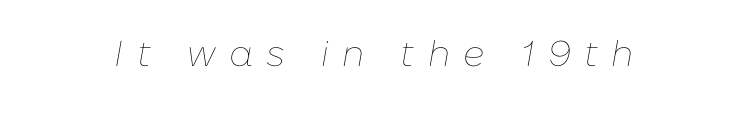
{"italic": "yes", "lean": "right", "slant_degrees": 10, "bold": "no", "weight": "thin", "width": "normal", "stroke_contrast": "low", "x_height": "medium", "monospaced": "no", "underline": "no", "letter_spacing": "wide", "letter_spacing_em": 0.37, "glyph_px": 36}
